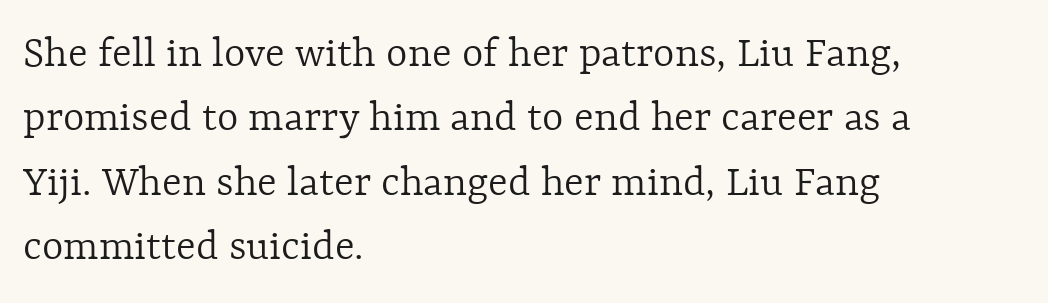
What's the leading like? Ordinary, nothing unusual. One-word summary of the alignment: left. Observe the ordinary spacing: letters are neighbours, not strangers. The specimen reads as upright at a glance.
